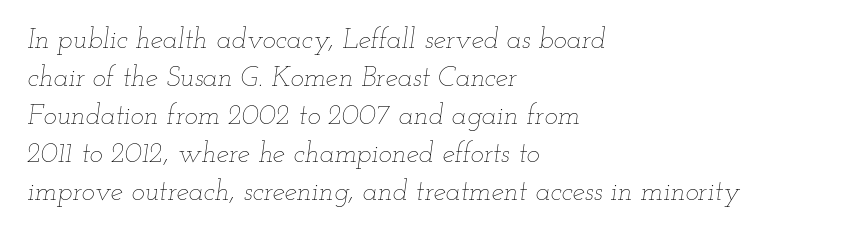
{"italic": "yes", "lean": "right", "slant_degrees": 12, "bold": "no", "weight": "thin", "width": "wide", "stroke_contrast": "low", "x_height": "small", "monospaced": "no", "underline": "no", "align": "left", "line_spacing": "normal", "line_spacing_ratio": 1.36, "letter_spacing": "normal", "letter_spacing_em": 0.0, "glyph_px": 28}
